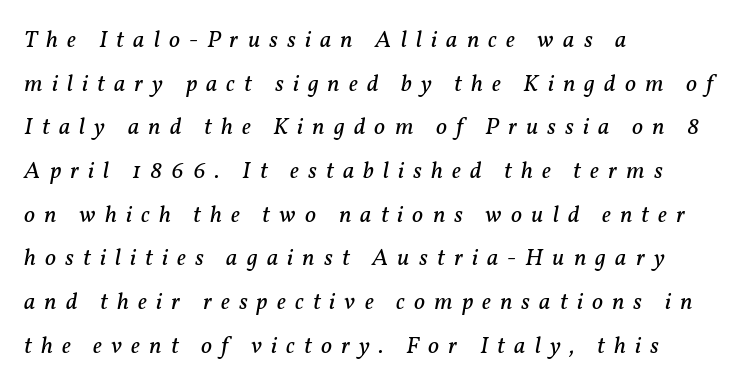
The image shows 24 px text type, italic (leaning right); set left-aligned, line spacing 1.82x, unusually wide letter spacing (+0.38 em), not underlined.
